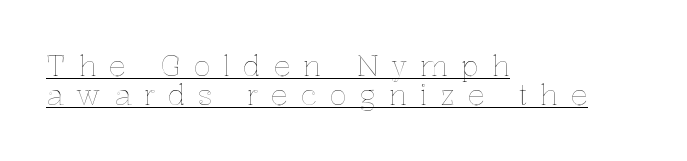
The specimen reads as upright at a glance. These lines are rendered in a variable-pitch font. These lines have a slow, spaced-out rhythm from letter to letter. The compositor pushed each line to the left boundary. Check the space under the baseline: a stroke is drawn there. Interline gaps are noticeably narrow in this sample.
